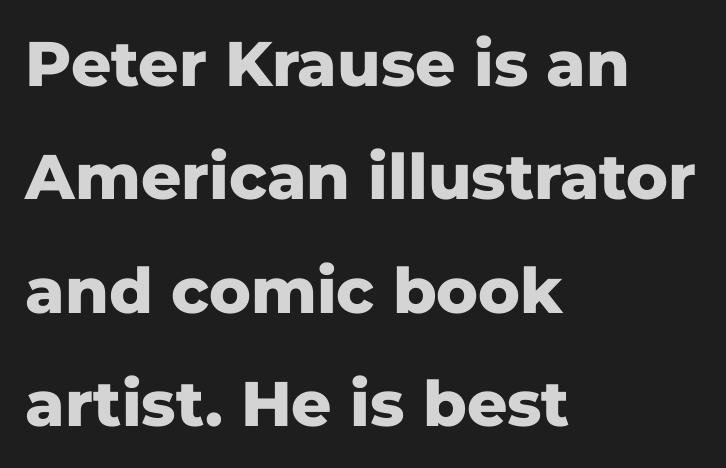
The image shows 63 px heavy sans-serif type, upright; set left-aligned, line spacing 1.8x, normal letter spacing, not underlined; low stroke contrast and a medium x-height.
